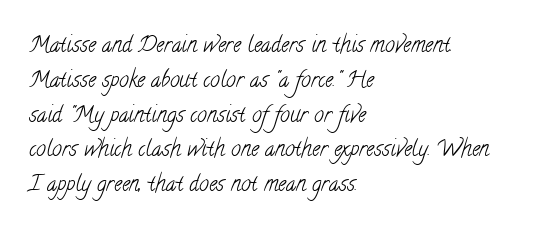
The strokes carry an ordinary text weight at most. Between one letter and the next there's only the usual sliver of space. Bare-footed words on every line. Every row of glyphs begins at an identical x-position on the left. Notice how descenders clear the ascenders below comfortably — that's standard leading.
